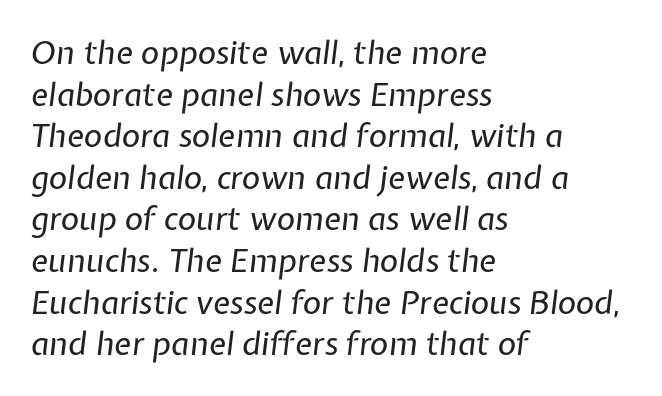
Q: Is the text bold? A: No.
Q: Is the text italic (slanted)? A: Yes, it leans right by about 7 degrees.
Q: Is the text underlined? A: No.
Q: How is the paragraph aligned? A: Left-aligned.
Q: Is the spacing between letters normal or unusually wide? A: Normal.
Q: Is the spacing between lines tight, normal or loose? A: Normal.
Q: Width (condensed, normal, or wide)? A: Normal.
Q: Stroke contrast? A: Low.
Q: x-height? A: Medium.
Q: Monospaced? A: No.
